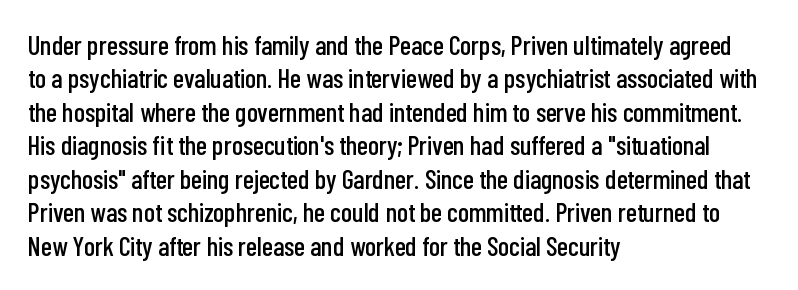
The image shows 27 px text type, upright; set left-aligned, line spacing 1.24x, normal letter spacing, not underlined.
